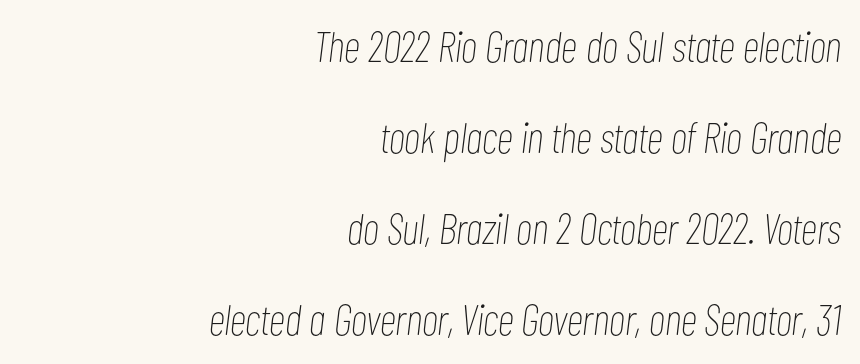
{"italic": "yes", "lean": "right", "slant_degrees": 7, "bold": "no", "weight": "thin", "width": "condensed", "stroke_contrast": "low", "x_height": "medium", "monospaced": "no", "underline": "no", "align": "right", "line_spacing": "loose", "line_spacing_ratio": 2.12, "letter_spacing": "normal", "letter_spacing_em": 0.0, "glyph_px": 43}
